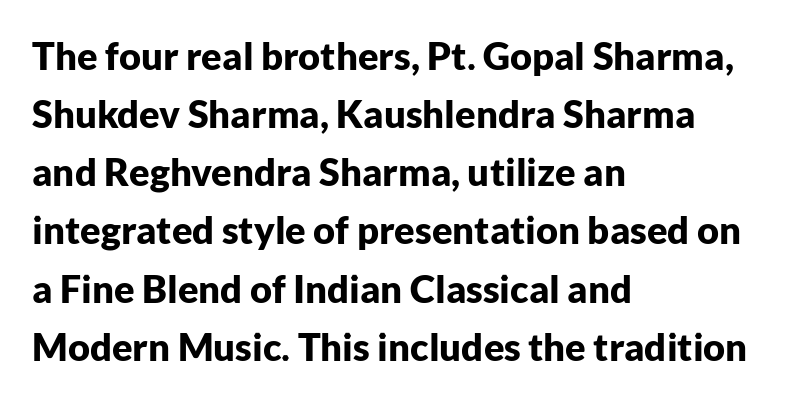
The image shows 38 px bold sans-serif type, upright; set left-aligned, normal line spacing (1.53x), normal letter spacing, not underlined; low stroke contrast and a medium x-height.
